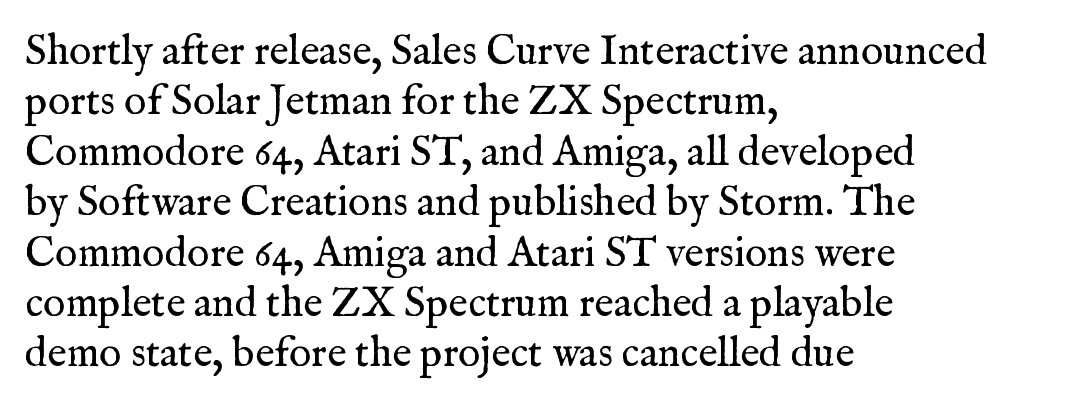
The image shows 42 px regular-weight serif type, upright; set left-aligned, line spacing 1.2x, normal letter spacing, not underlined; medium stroke contrast and a medium x-height.
